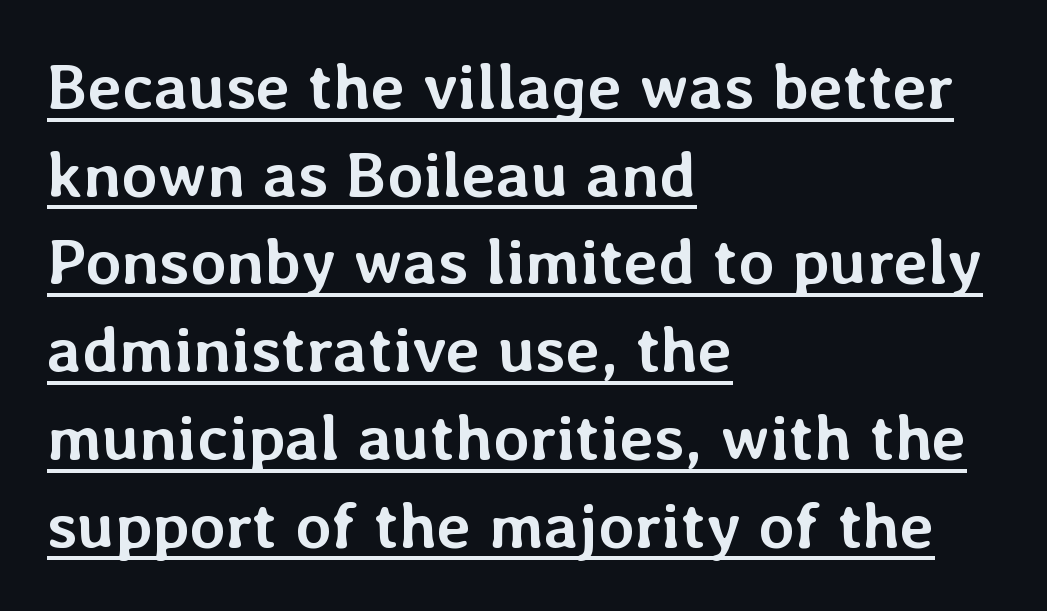
The image shows 65 px semibold type, upright; set left-aligned, normal line spacing (1.35x), normal letter spacing, underlined; low stroke contrast and a medium x-height.
